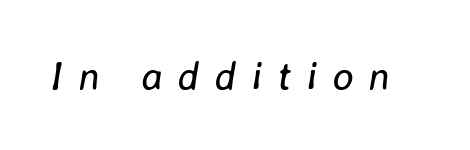
Compared with typical body copy, the letter spacing here is much looser. The zone under the glyphs is completely vacant. This reads as an unemphasized weight, regular at the heaviest. The lettering tilts uniformly, giving the passage an italic look. Is this a fixed-width face? No — the glyphs have proportional, varying widths.
